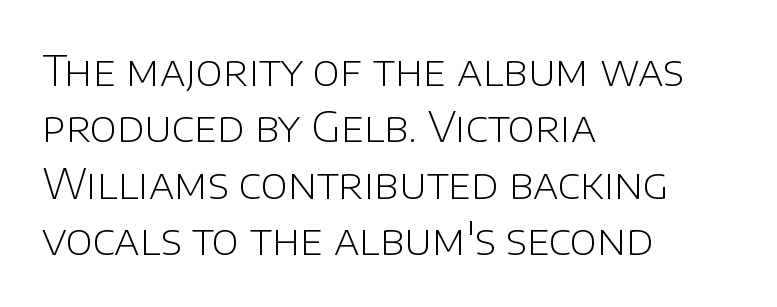
Italic? Not at all — the glyphs are vertical. Here the glyphs are tracked normally, forming tight word shapes. The rag falls on the right side of this text block. Only glyphs here, with clear space below each row. Character widths vary here, with narrow letters taking less room than wide ones. Whoever set this chose a conventional vertical rhythm.
